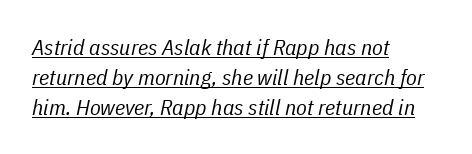
No heavy texture on the line: the type isn't bold. Students, observe: this is what conventionally led text looks like. Every row of glyphs begins at an identical x-position on the left. When letters slant like this, we call the style italic.
